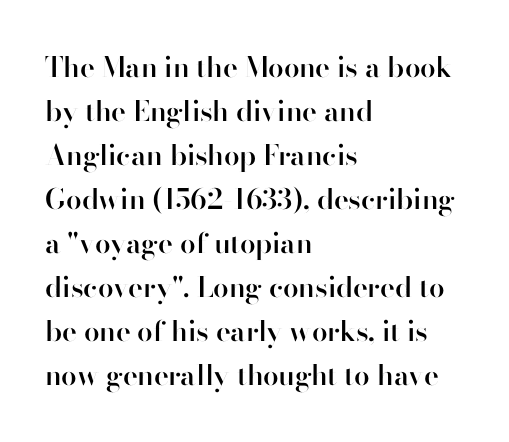
The image shows 28 px semibold sans-serif type, upright; set left-aligned, normal line spacing (1.57x), normal letter spacing, not underlined; high stroke contrast and a small x-height.
